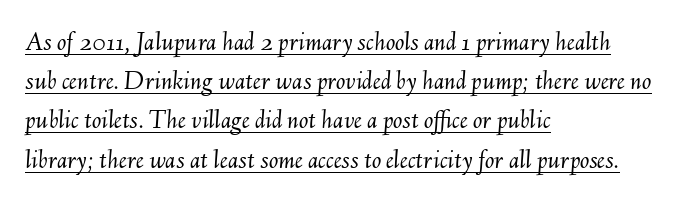
Q: Is the text bold? A: No.
Q: Is the text italic (slanted)? A: Yes, it leans right by about 6 degrees.
Q: Is the text underlined? A: Yes.
Q: How is the paragraph aligned? A: Left-aligned.
Q: Is the spacing between letters normal or unusually wide? A: Normal.
Q: Is the spacing between lines tight, normal or loose? A: Normal.
Q: Width (condensed, normal, or wide)? A: Normal.
Q: Stroke contrast? A: Medium.
Q: x-height? A: Small.
Q: Monospaced? A: No.
